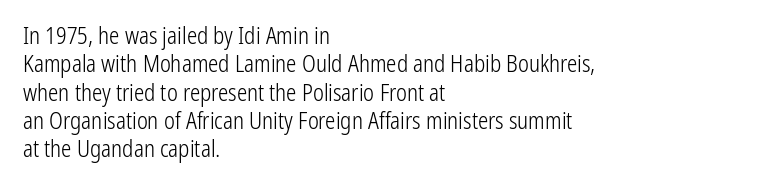
Q: Is the text bold? A: No.
Q: Is the text italic (slanted)? A: No, it is upright.
Q: Is the text underlined? A: No.
Q: How is the paragraph aligned? A: Left-aligned.
Q: Is the spacing between letters normal or unusually wide? A: Normal.
